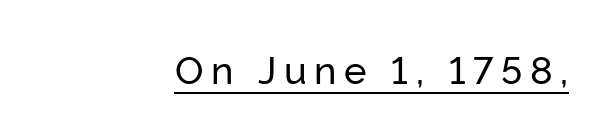
The image shows 38 px sans-serif type, upright; set right-aligned, unusually wide letter spacing (+0.2 em), underlined; low stroke contrast and a medium x-height.
